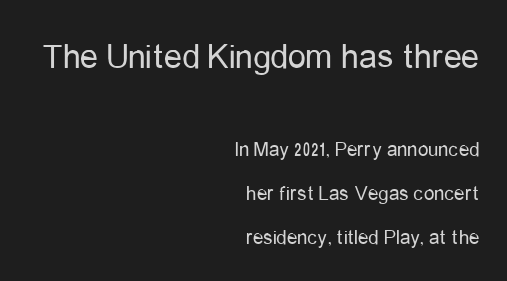
Upright lettering throughout. Grotesque or geometric, the face here clearly has no serifs. Plain, unruled lines of type. The face used here is proportionally spaced, like ordinary book or web type. Line endings align vertically; line beginnings do not.
